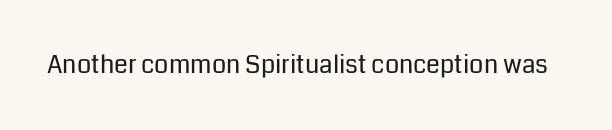
The image shows 25 px text type, upright; set normal letter spacing, not underlined.
